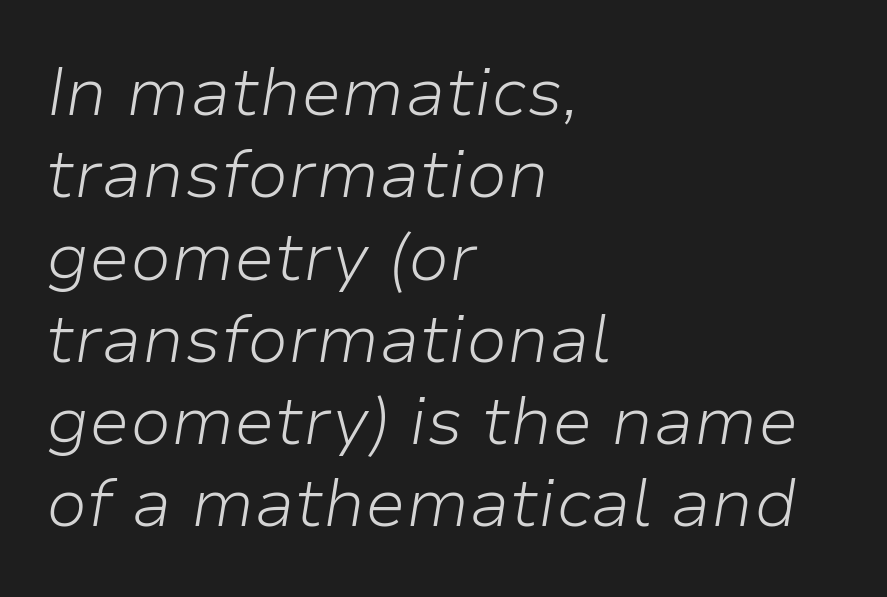
Q: Is the text bold? A: No.
Q: Is the text italic (slanted)? A: Yes, it leans right by about 9 degrees.
Q: Is the text underlined? A: No.
Q: How is the paragraph aligned? A: Left-aligned.
Q: Is the spacing between letters normal or unusually wide? A: Normal.
Q: Width (condensed, normal, or wide)? A: Normal.
Q: Stroke contrast? A: Low.
Q: x-height? A: Medium.
Q: Monospaced? A: No.
